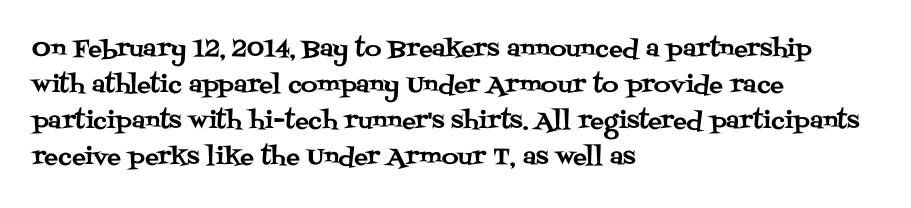
The image shows 23 px text type, upright; set left-aligned, normal line spacing (1.56x), normal letter spacing, not underlined.
